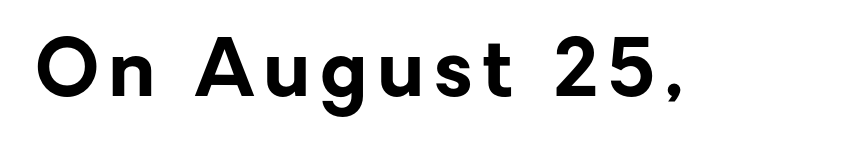
Q: Is the text bold? A: Yes.
Q: Is the text italic (slanted)? A: No, it is upright.
Q: Is the typeface a serif or a sans-serif typeface? A: Sans-serif.
Q: Is the text underlined? A: No.
Q: Width (condensed, normal, or wide)? A: Normal.
Q: Stroke contrast? A: Low.
Q: x-height? A: Medium.
Q: Monospaced? A: No.
